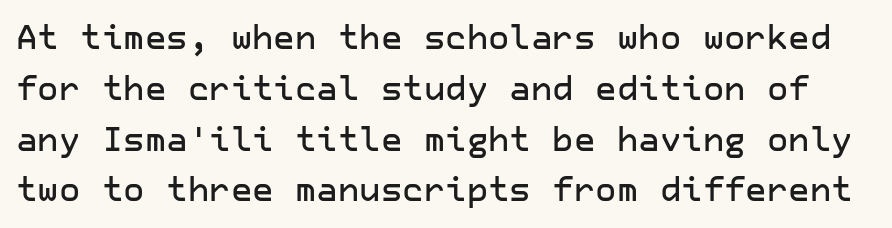
The image shows 33 px sans-serif type, upright; set normal line spacing (1.54x), normal letter spacing, not underlined; low stroke contrast and a medium x-height.
